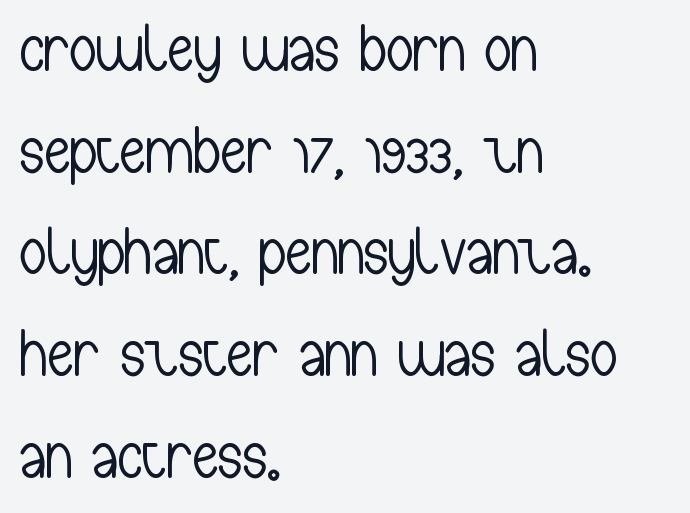
The image shows 66 px light, condensed sans-serif type, upright; set left-aligned, normal line spacing (1.54x), normal letter spacing, not underlined; low stroke contrast and a medium x-height.
